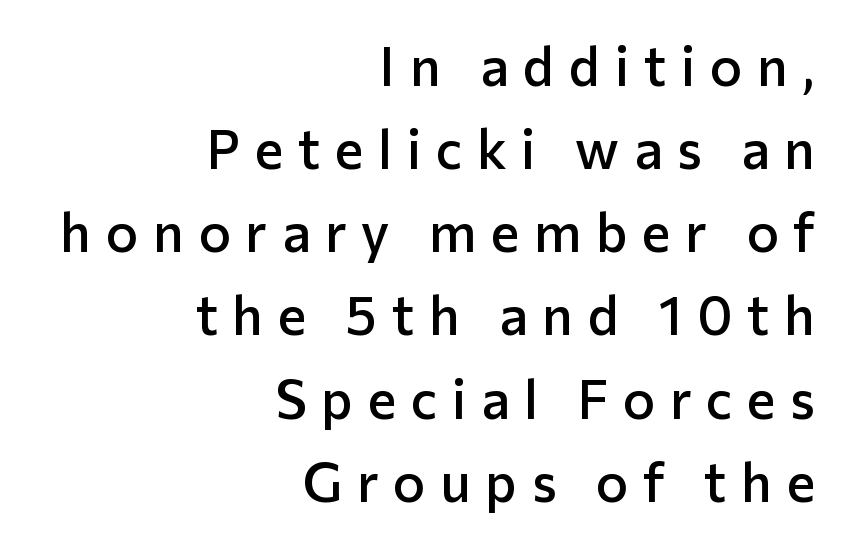
Type without underlining. The typesetting leans somewhat heavy: a semibold. What stands out about the letter spacing? Its width — letters are far apart. Every character sits straight up, as roman type does. Every row of glyphs terminates at an identical x-position on the right. Letterform terminals end flat and unadorned throughout the passage.
